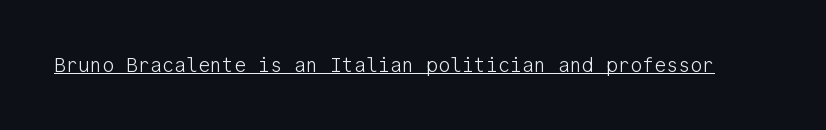
{"italic": "no", "bold": "no", "underline": "yes", "letter_spacing": "normal", "letter_spacing_em": 0.0, "glyph_px": 20}
